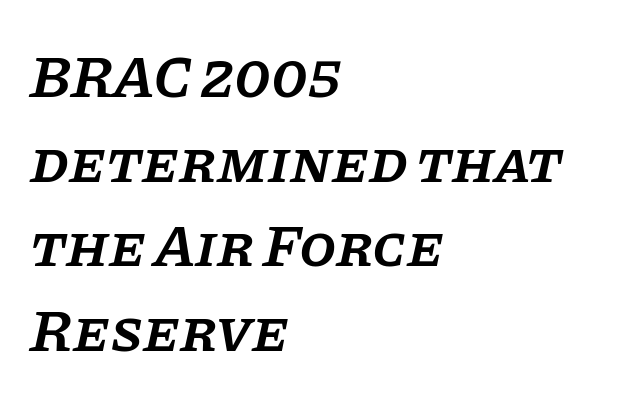
{"serif": "yes", "italic": "yes", "lean": "right", "slant_degrees": 11, "bold": "semi", "weight": "semibold", "width": "normal", "stroke_contrast": "low", "x_height": "large", "monospaced": "no", "underline": "no", "align": "left", "line_spacing": "normal", "line_spacing_ratio": 1.41, "letter_spacing": "normal", "letter_spacing_em": 0.0, "glyph_px": 60}
